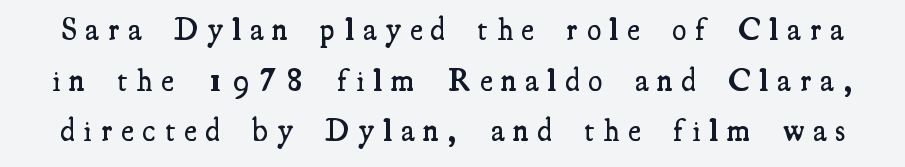
{"serif": "yes", "italic": "no", "bold": "semi", "weight": "semibold", "width": "condensed", "stroke_contrast": "medium", "x_height": "small", "monospaced": "no", "underline": "no", "line_spacing": "normal", "line_spacing_ratio": 1.58, "letter_spacing": "wide", "letter_spacing_em": 0.29, "glyph_px": 32}
